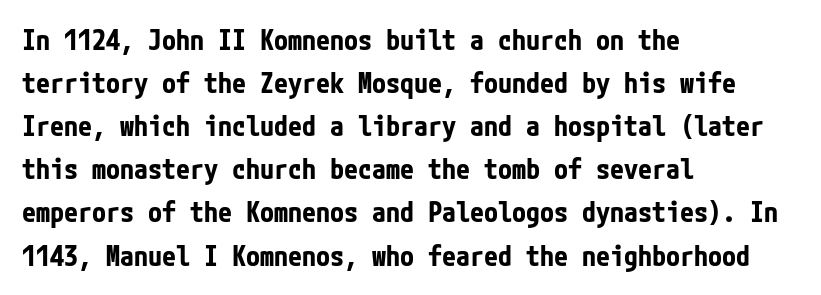
{"serif": "no", "italic": "no", "bold": "yes", "weight": "bold", "width": "condensed", "stroke_contrast": "low", "x_height": "medium", "underline": "no", "align": "left", "line_spacing": "normal", "line_spacing_ratio": 1.54, "letter_spacing": "normal", "letter_spacing_em": 0.0, "glyph_px": 28}
